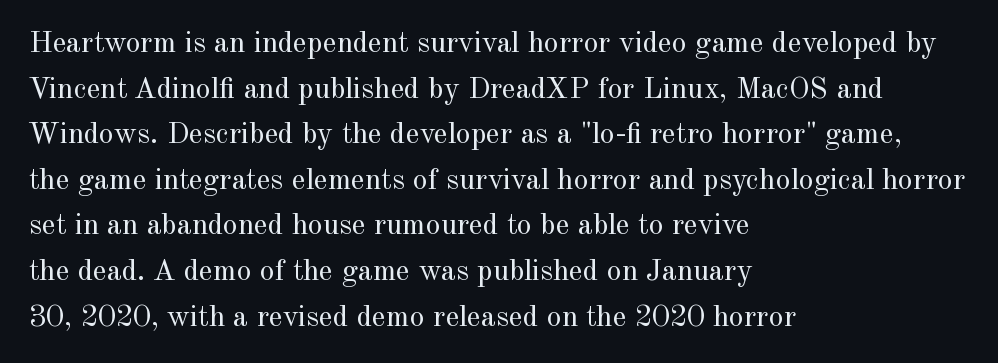
The image shows 30 px regular-weight serif type, upright; set left-aligned, normal line spacing (1.52x), normal letter spacing, not underlined; a small x-height.
